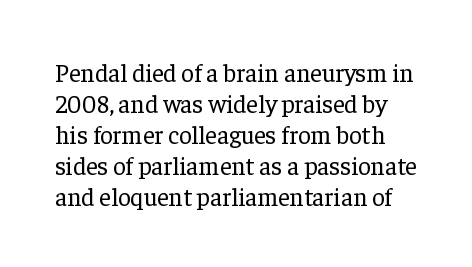
Q: Is the text bold? A: No.
Q: Is the text italic (slanted)? A: No, it is upright.
Q: Is the text underlined? A: No.
Q: Is the spacing between letters normal or unusually wide? A: Normal.
